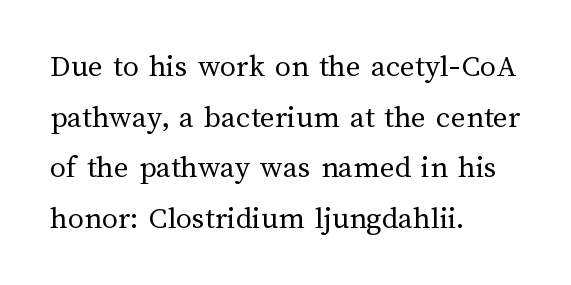
The face looks like a standard text weight, possibly lighter. The block of text has a typical density, with ordinary space between rows. Teacher's note: observe the even left margin — that is flush-left alignment. Designer's note — italics off, roman on. Letters rest on an invisible, unmarked baseline. Compared with typical body copy, the letter spacing here is the same.
